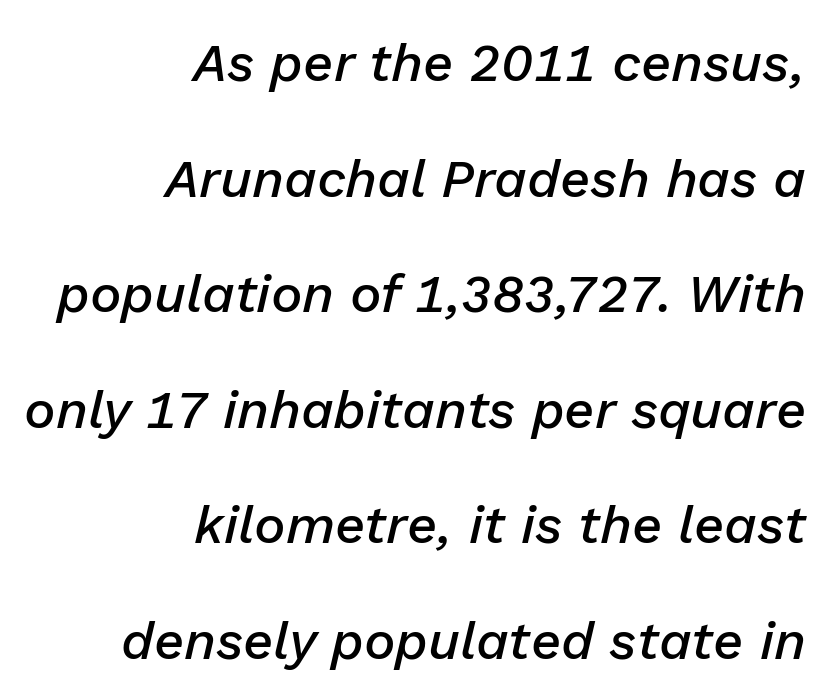
The image shows 53 px semibold type, italic (leaning right); set right-aligned, loose line spacing (2.18x), normal letter spacing, not underlined; low stroke contrast and a medium x-height.
